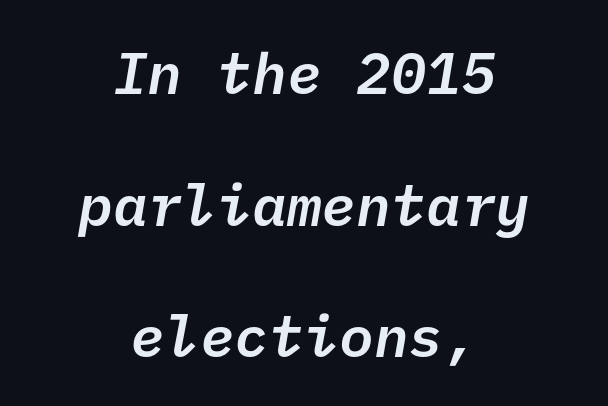
Horizontal bands of white between lines are thick stripes. The passage shown is not underscored anywhere. The rendering positions every line midway between the sides. The rendering shows plain stroke endings on the letterforms — a sans-serif design. Nobody touched the tracking dial on this one.
